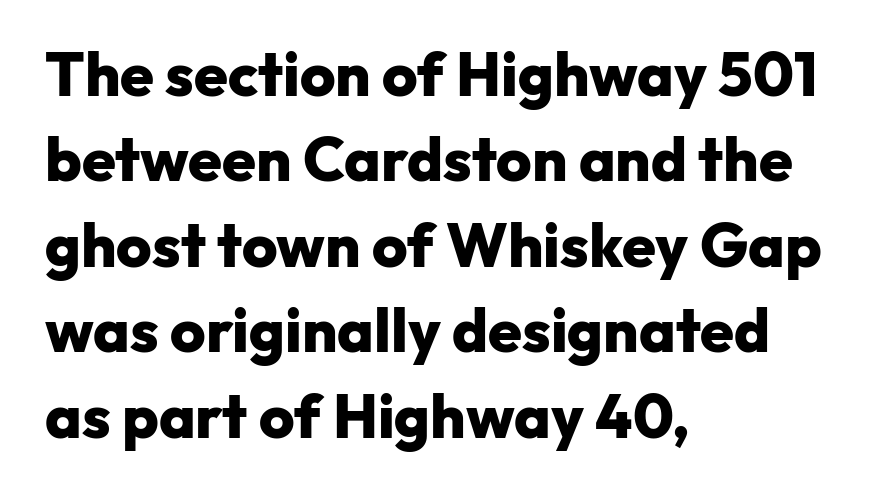
The image shows 61 px heavy sans-serif type, upright; set left-aligned, normal line spacing (1.4x), normal letter spacing, not underlined; low stroke contrast and a medium x-height.
